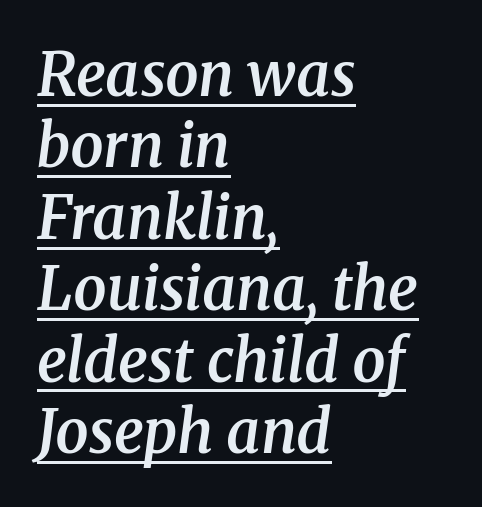
{"serif": "yes", "italic": "yes", "lean": "right", "slant_degrees": 8, "bold": "semi", "weight": "semibold", "width": "normal", "stroke_contrast": "medium", "x_height": "medium", "monospaced": "no", "underline": "yes", "align": "left", "line_spacing_ratio": 1.21, "letter_spacing": "normal", "letter_spacing_em": 0.0, "glyph_px": 59}
